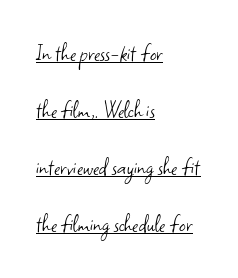
Between one letter and the next there's only the usual sliver of space. This sample trades compactness for vertical openness between lines. Vertical stems look standard width or narrower in stroke.
